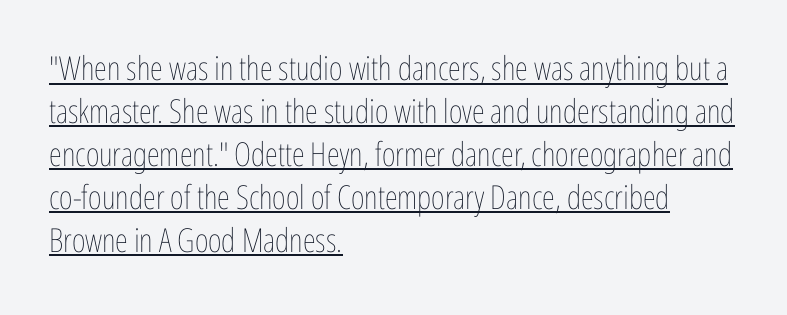
The image shows 33 px thin, condensed type, upright; set left-aligned, normal line spacing (1.3x), normal letter spacing, underlined; low stroke contrast and a medium x-height.
